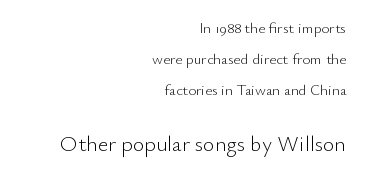
The image shows 22 px text type, upright; set right-aligned, loose line spacing (2.08x), normal letter spacing, not underlined; the second (bottom) block is 1.47x larger.
